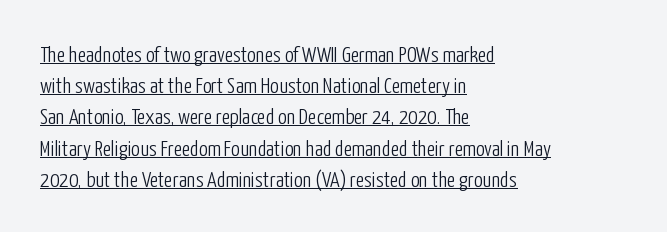
The image shows 22 px text type, upright; set left-aligned, normal line spacing (1.42x), normal letter spacing, underlined.
